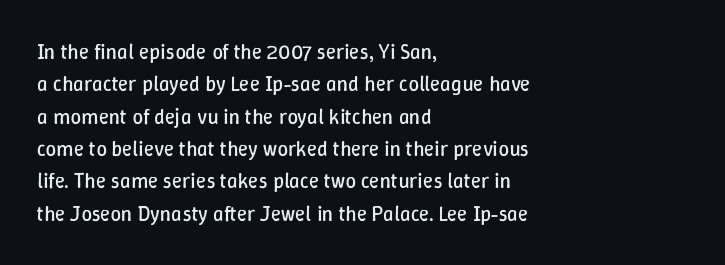
Words float on clear page, feet unadorned. Letters have the restrained weight of plain body copy at most. Horizontal alignment here is leftward, the default for most running prose. Whoever set this chose a conventional vertical rhythm. This sample uses an upright cut, with every glyph sitting square on the baseline.
